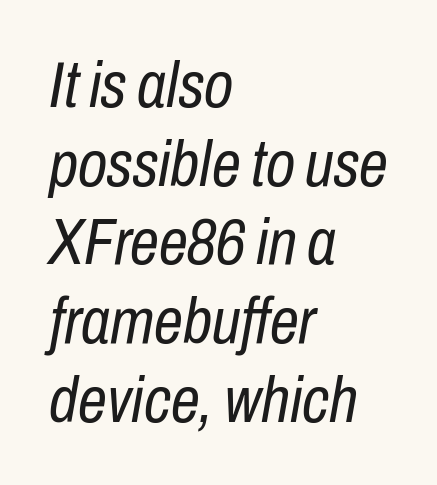
{"italic": "yes", "lean": "right", "slant_degrees": 10, "bold": "no", "weight": "regular", "width": "condensed", "stroke_contrast": "low", "x_height": "medium", "monospaced": "no", "underline": "no", "align": "left", "line_spacing_ratio": 1.21, "letter_spacing": "normal", "letter_spacing_em": 0.0, "glyph_px": 65}
